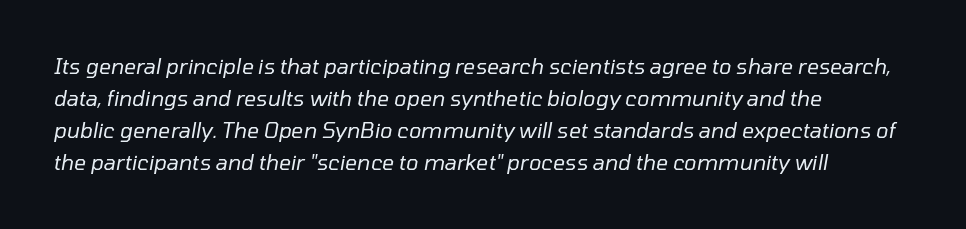
Horizontally, the lines are justified to the leading edge only. Descenders hang freely into open space. Unbolded letterforms with no extra heft. A typesetter would call this leading conventional body-copy spacing. The rendering keeps characters at their native spacing. The axis of the letterforms is tilted away from vertical.
